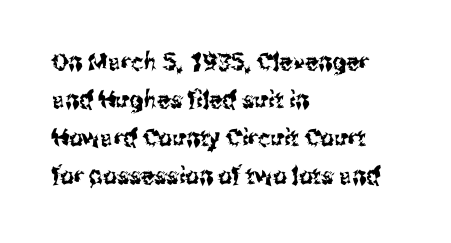
{"italic": "no", "underline": "no", "align": "left", "line_spacing": "normal", "line_spacing_ratio": 1.59, "letter_spacing": "normal", "letter_spacing_em": 0.0, "glyph_px": 24}
